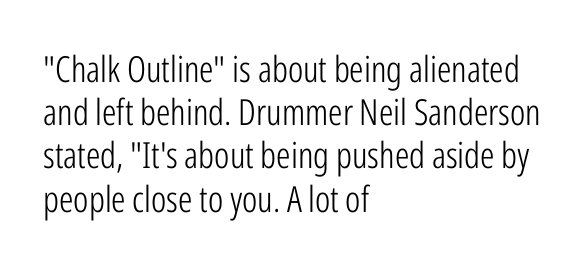
Q: Is the text bold? A: No.
Q: Is the text italic (slanted)? A: No, it is upright.
Q: Is the typeface a serif or a sans-serif typeface? A: Sans-serif.
Q: Is the text underlined? A: No.
Q: How is the paragraph aligned? A: Left-aligned.
Q: Is the spacing between letters normal or unusually wide? A: Normal.
Q: Width (condensed, normal, or wide)? A: Condensed.
Q: Stroke contrast? A: Low.
Q: x-height? A: Medium.
Q: Monospaced? A: No.
